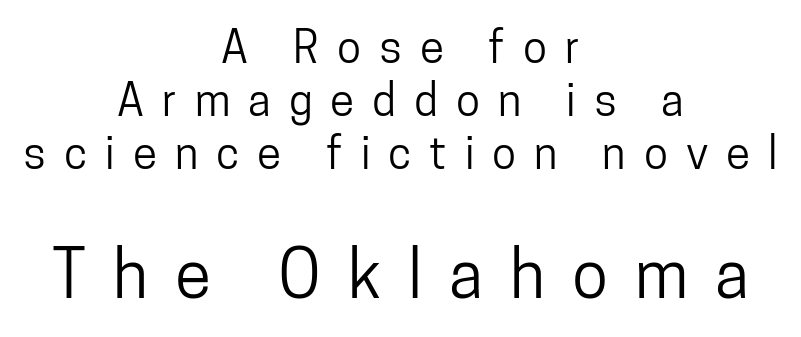
The image shows 66 px condensed sans-serif type, upright; set centered, line spacing 1.21x, unusually wide letter spacing (+0.41 em), not underlined; the second (bottom) block is 1.5x larger; low stroke contrast and a medium x-height.
